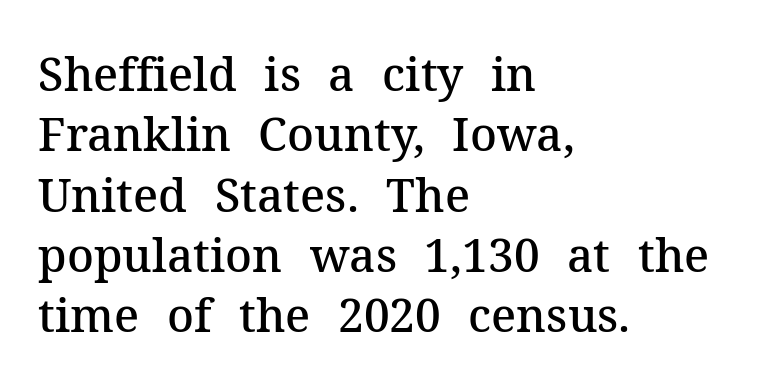
{"serif": "yes", "italic": "no", "bold": "semi", "weight": "semibold", "width": "normal", "stroke_contrast": "medium", "x_height": "medium", "monospaced": "no", "underline": "no", "align": "left", "line_spacing": "normal", "line_spacing_ratio": 1.31, "letter_spacing": "normal", "letter_spacing_em": 0.0, "glyph_px": 46}
